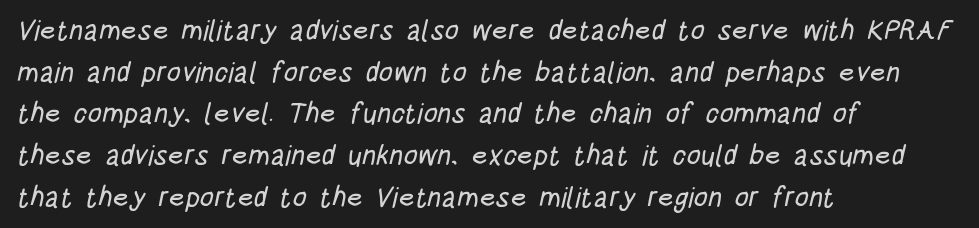
{"serif": "no", "width": "condensed", "stroke_contrast": "low", "x_height": "large", "monospaced": "no", "underline": "no", "align": "left", "line_spacing": "normal", "line_spacing_ratio": 1.49, "letter_spacing": "normal", "letter_spacing_em": 0.0, "glyph_px": 28}
